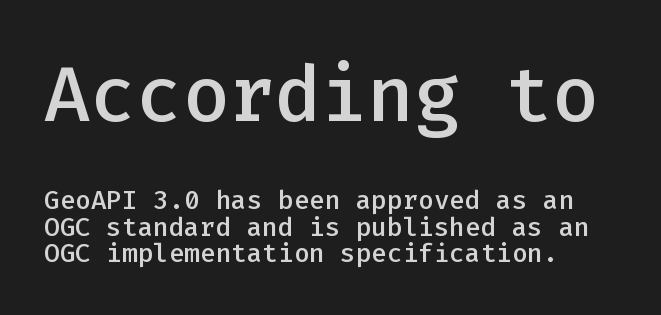
The composition opens big and finishes small. Typographic density is moderately raised because the face is semibold. Does the type have serifs? No, each stem ends abruptly. Spacing verdict: monospaced, one width for all characters. This sample is left-justified, so line endings fall wherever the words run out. Style check: upright.
